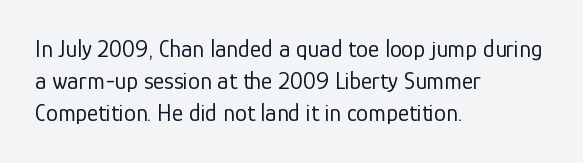
The image shows 24 px text type, upright; set left-aligned, normal line spacing (1.34x), normal letter spacing, not underlined.
